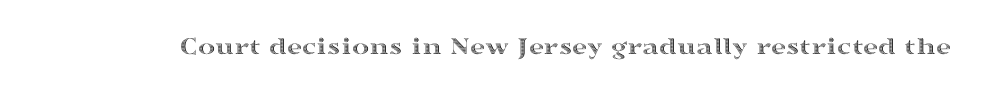
{"italic": "no", "underline": "no", "letter_spacing": "normal", "letter_spacing_em": 0.0, "glyph_px": 26}
